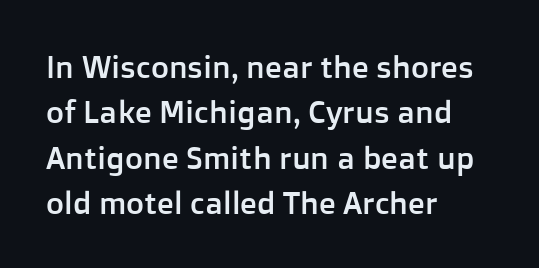
Classification — sans serif. In CSS terms this would be text-align: left. Nothing unusual about the tracking: characters are spaced as the font intends. Summary of vertical rhythm: regular, with standard interline spacing. The specimen omits any rule beneath the text block's lines. These lines were composed using upright roman letters.
